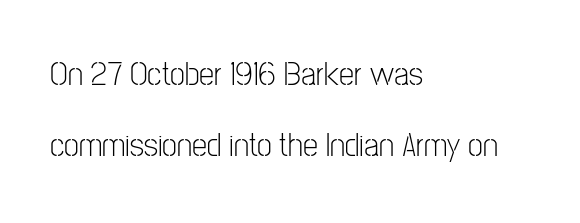
Q: Is the text bold? A: No.
Q: Is the text italic (slanted)? A: No, it is upright.
Q: Is the typeface a serif or a sans-serif typeface? A: Sans-serif.
Q: Is the text underlined? A: No.
Q: How is the paragraph aligned? A: Left-aligned.
Q: Is the spacing between letters normal or unusually wide? A: Normal.
Q: Is the spacing between lines tight, normal or loose? A: Loose.
Q: Width (condensed, normal, or wide)? A: Condensed.
Q: Stroke contrast? A: Low.
Q: x-height? A: Medium.
Q: Monospaced? A: No.
